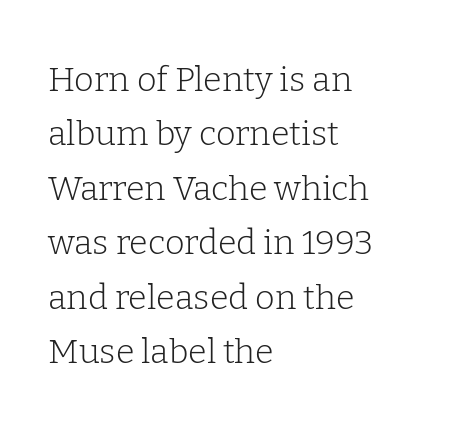
Is there any slant? The stems are plumb. These lines keep a tight, regular rhythm from letter to letter. The characters are drawn with everyday or finer stroke widths. Each letter keeps its own natural width here, so spacing adapts to shape. Line beginnings align vertically; line endings do not. Look at the bottom of the vertical strokes: they flare into serifs here.
